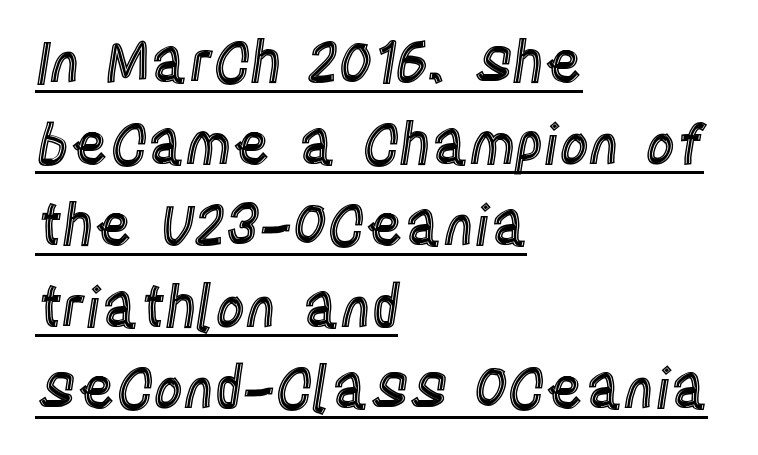
Q: Is the text italic (slanted)? A: Yes.
Q: Is the text underlined? A: Yes.
Q: How is the paragraph aligned? A: Left-aligned.
Q: Is the spacing between letters normal or unusually wide? A: Normal.
Q: Is the spacing between lines tight, normal or loose? A: Normal.
Q: Width (condensed, normal, or wide)? A: Condensed.
Q: x-height? A: Large.
Q: Monospaced? A: No.
